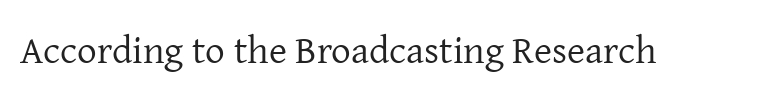
The image shows 39 px regular-weight serif type, upright; set normal letter spacing, not underlined; low stroke contrast and a medium x-height.
